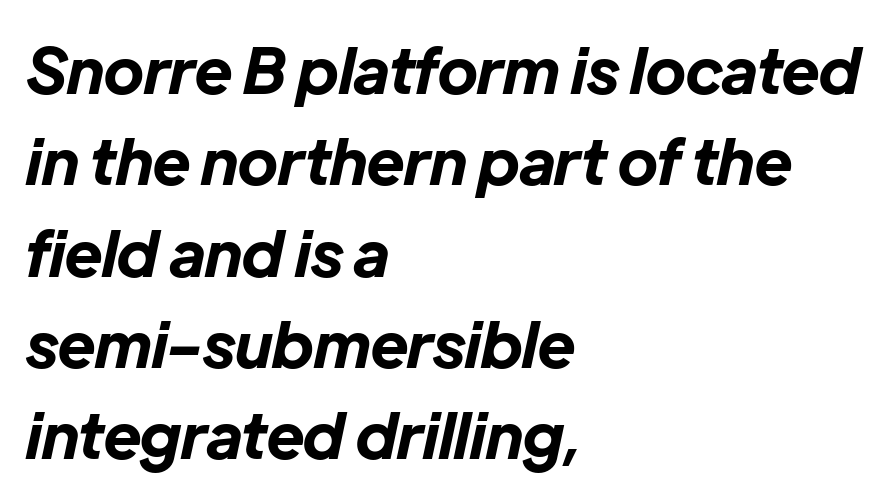
The image shows 63 px bold type, italic (leaning right); set left-aligned, normal line spacing (1.45x), normal letter spacing, not underlined; low stroke contrast and a medium x-height.
